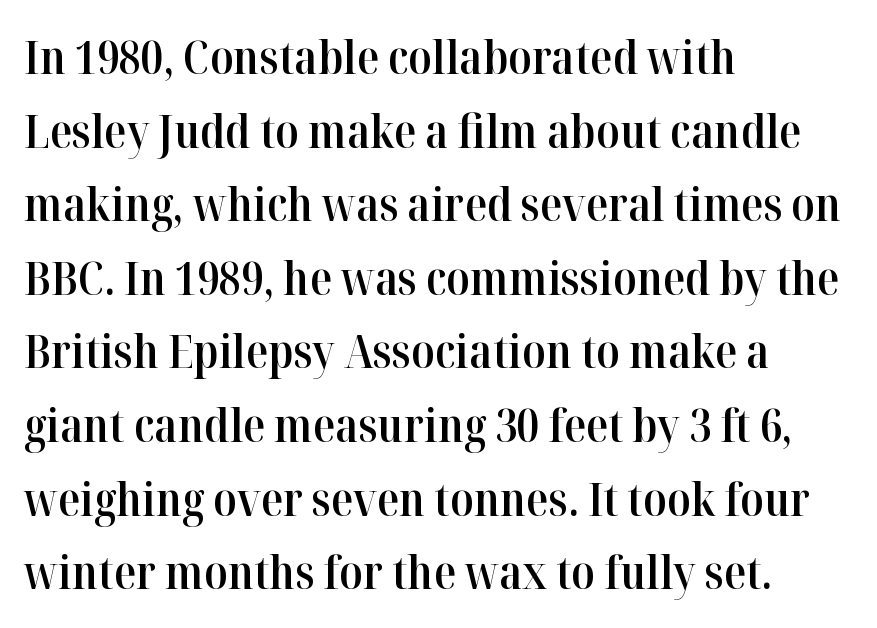
The image shows 46 px semibold serif type, upright; set left-aligned, normal line spacing (1.6x), normal letter spacing, not underlined; high stroke contrast and a medium x-height.
